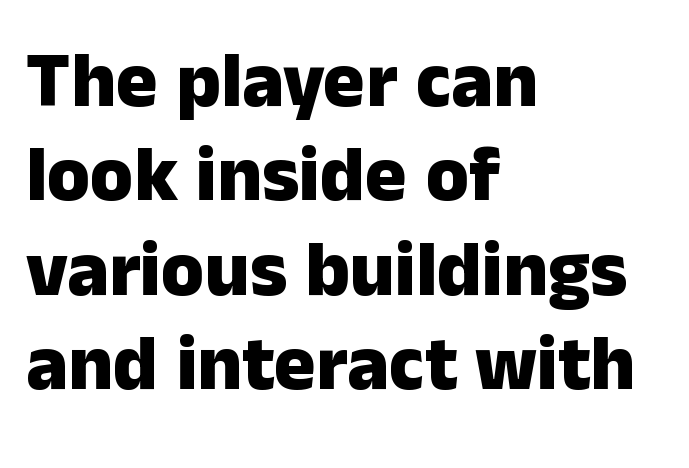
{"serif": "no", "italic": "no", "bold": "yes", "weight": "heavy", "width": "normal", "stroke_contrast": "low", "x_height": "medium", "monospaced": "no", "underline": "no", "align": "left", "line_spacing_ratio": 1.21, "letter_spacing": "normal", "letter_spacing_em": 0.0, "glyph_px": 78}
